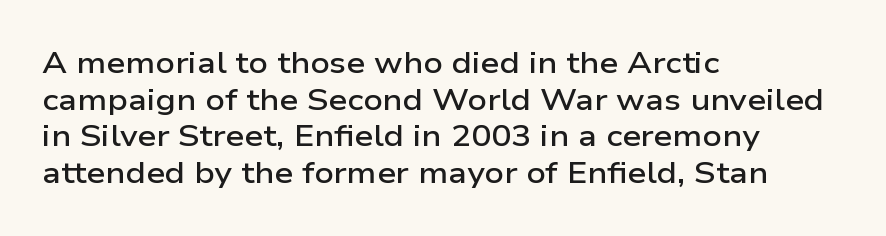
Q: Is the text bold? A: Semi-bold.
Q: Is the text italic (slanted)? A: No, it is upright.
Q: Is the typeface a serif or a sans-serif typeface? A: Sans-serif.
Q: Is the text underlined? A: No.
Q: How is the paragraph aligned? A: Left-aligned.
Q: Is the spacing between letters normal or unusually wide? A: Normal.
Q: Width (condensed, normal, or wide)? A: Wide.
Q: Stroke contrast? A: Low.
Q: x-height? A: Medium.
Q: Monospaced? A: No.
